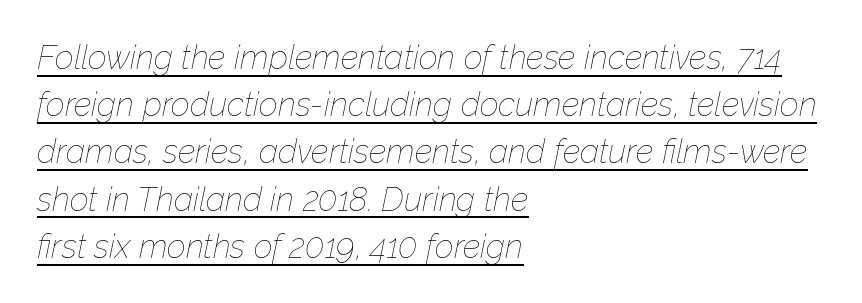
{"italic": "yes", "lean": "right", "slant_degrees": 12, "bold": "no", "weight": "thin", "width": "normal", "stroke_contrast": "low", "x_height": "medium", "monospaced": "no", "underline": "yes", "align": "left", "line_spacing": "normal", "line_spacing_ratio": 1.43, "letter_spacing": "normal", "letter_spacing_em": 0.0, "glyph_px": 33}
